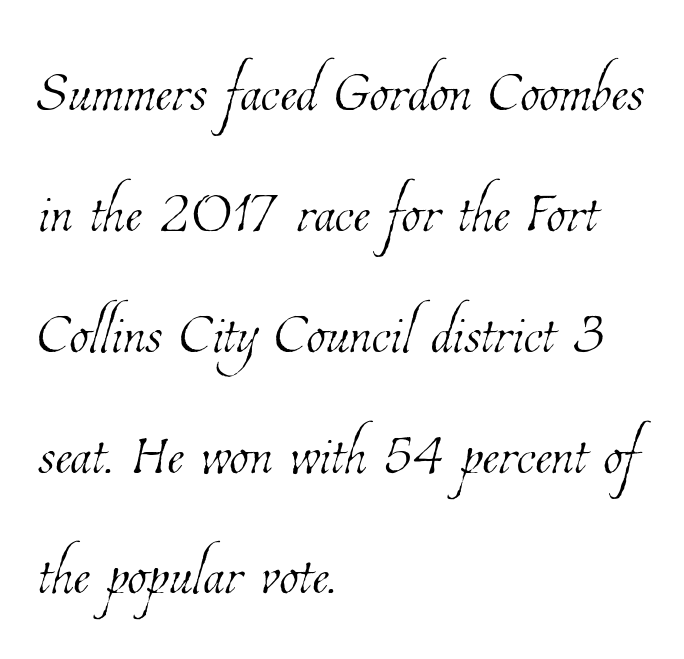
Character widths vary here, with narrow letters taking less room than wide ones. Underlining? Definitely not there. Regarding leading, the lines here are spaced in the standard way. Summary of weight: not heavy and not bold. Caption: multi-line text, flush left, ragged right. Glyph-to-glyph distance matches everyday printed text.
